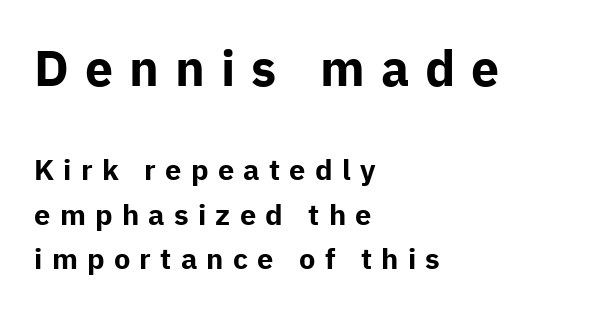
Q: Is the text bold? A: Yes.
Q: Is the text italic (slanted)? A: No, it is upright.
Q: Is the typeface a serif or a sans-serif typeface? A: Sans-serif.
Q: Is the text underlined? A: No.
Q: How is the paragraph aligned? A: Left-aligned.
Q: Is the spacing between letters normal or unusually wide? A: Unusually wide.
Q: Is the spacing between lines tight, normal or loose? A: Normal.
Q: Which block of text is set in a larger size, the first (top) or the second (bottom)? A: The first (top) one.
Q: Width (condensed, normal, or wide)? A: Normal.
Q: Stroke contrast? A: Low.
Q: x-height? A: Medium.
Q: Monospaced? A: No.
